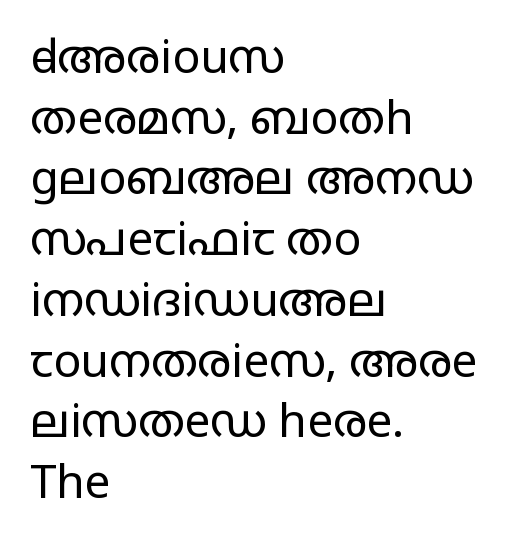
{"serif": "no", "italic": "no", "bold": "no", "weight": "regular", "width": "wide", "stroke_contrast": "low", "x_height": "large", "monospaced": "no", "underline": "no", "align": "left", "line_spacing": "normal", "line_spacing_ratio": 1.32, "letter_spacing": "normal", "letter_spacing_em": 0.0, "glyph_px": 46}
